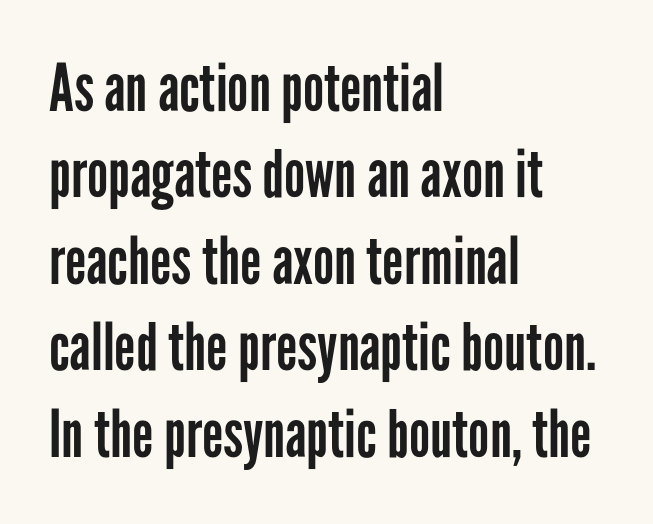
The image shows 66 px regular-weight, condensed sans-serif type, upright; set left-aligned, normal line spacing (1.31x), normal letter spacing, not underlined; low stroke contrast and a medium x-height.
